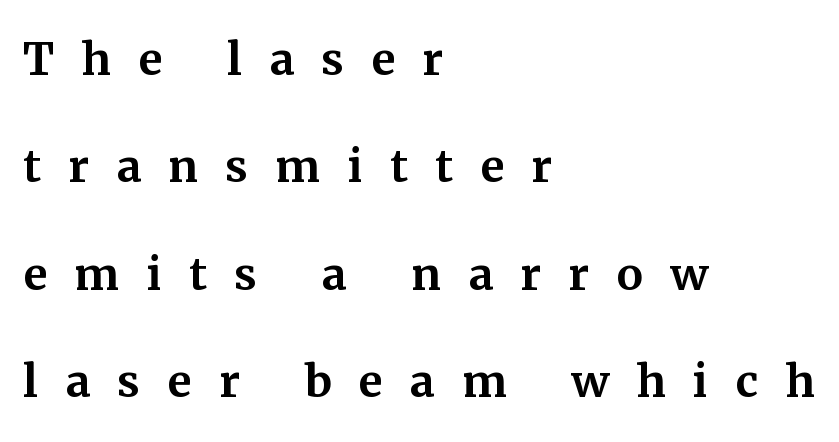
A clean baseline with only descenders dipping below it. The letters carry serifs — small finishing strokes at the ends of their stems. The rag falls on the right side of this text block. Think of a printed novel: that variable character pitch is what you see here. The typography opts for an upright posture over an oblique one.
